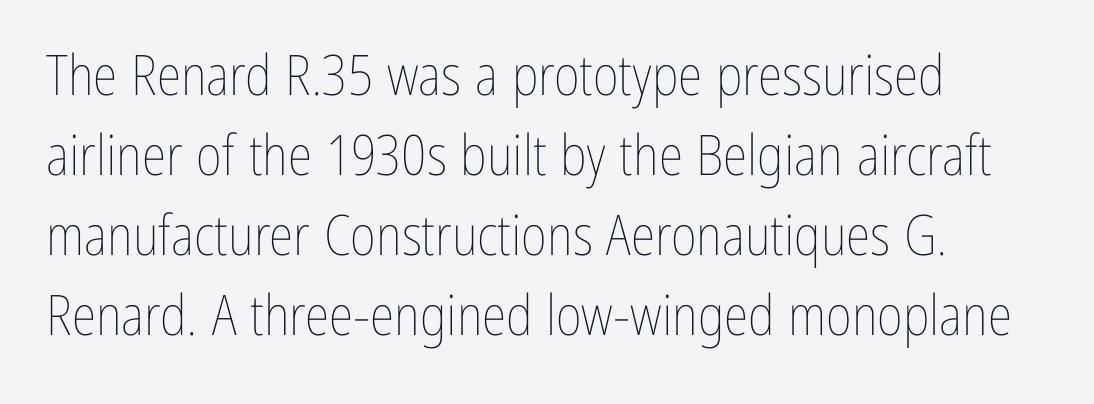
The image shows 56 px thin, condensed type, upright; set left-aligned, normal line spacing (1.43x), normal letter spacing, not underlined; low stroke contrast and a medium x-height.
